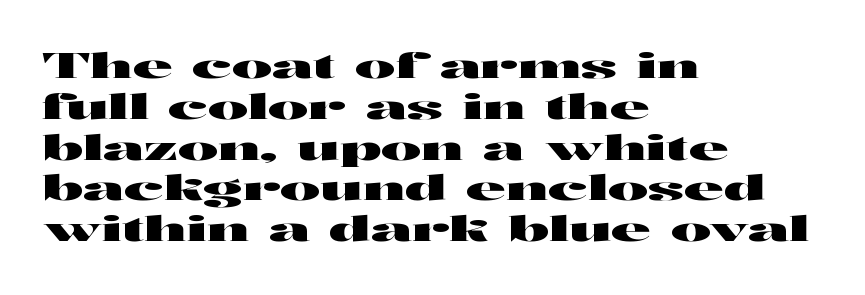
The letters stand upright; this is a roman face. Plain, unruled lines of type. You could not count columns in this text — the font is proportionally spaced. Classification — sans serif. These lines are set flush left with a ragged right edge.
